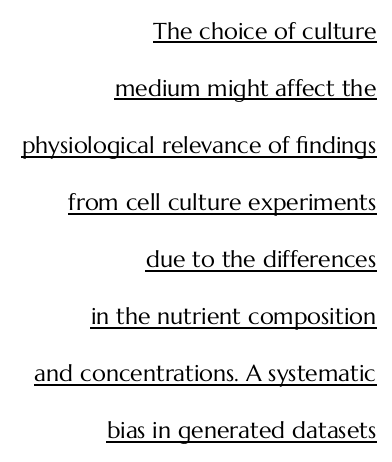
Q: Is the text bold? A: No.
Q: Is the text italic (slanted)? A: No, it is upright.
Q: Is the text underlined? A: Yes.
Q: How is the paragraph aligned? A: Right-aligned.
Q: Is the spacing between letters normal or unusually wide? A: Normal.
Q: Is the spacing between lines tight, normal or loose? A: Loose.
